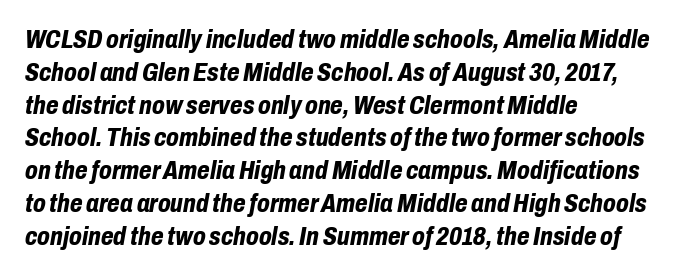
The rag falls on the right side of this text block. Interline gaps are of average width in this sample. Characters are canted at an angle relative to the baseline's perpendicular. The specimen omits any rule beneath the text block's lines. Compared with typical body copy, the letter spacing here is the same.
